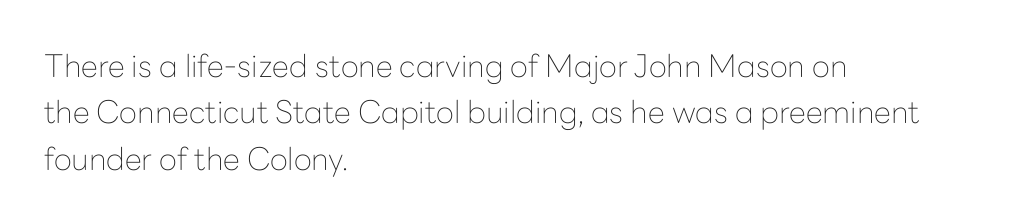
Q: Is the text bold? A: No.
Q: Is the text italic (slanted)? A: No, it is upright.
Q: Is the typeface a serif or a sans-serif typeface? A: Sans-serif.
Q: Is the text underlined? A: No.
Q: How is the paragraph aligned? A: Left-aligned.
Q: Is the spacing between letters normal or unusually wide? A: Normal.
Q: Is the spacing between lines tight, normal or loose? A: Normal.
Q: Width (condensed, normal, or wide)? A: Normal.
Q: Stroke contrast? A: Low.
Q: x-height? A: Medium.
Q: Monospaced? A: No.
